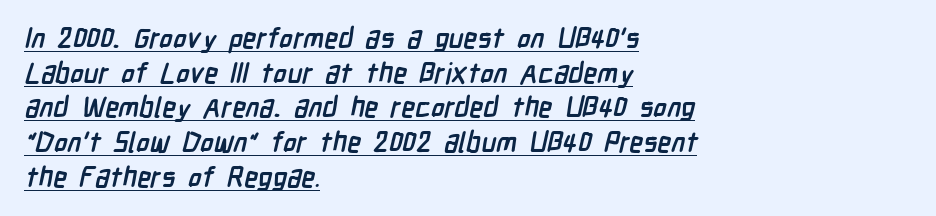
Its strokes are broad and dark, the hallmark of bold type. Notice how a bar underscores the lettering throughout. These lines keep a tight, regular rhythm from letter to letter. Short and long lines alike share a common starting point at left. Serif or sans? Sans — the stroke terminals are bare.
